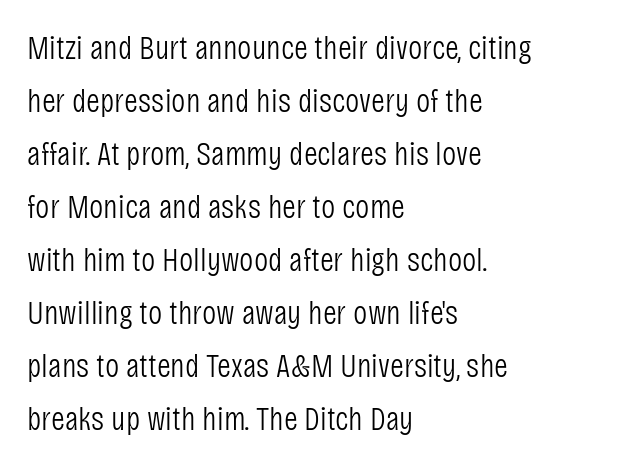
{"serif": "no", "italic": "no", "bold": "no", "weight": "light", "width": "condensed", "stroke_contrast": "low", "x_height": "large", "monospaced": "no", "underline": "no", "align": "left", "line_spacing": "normal", "line_spacing_ratio": 1.56, "letter_spacing": "normal", "letter_spacing_em": 0.0, "glyph_px": 34}
